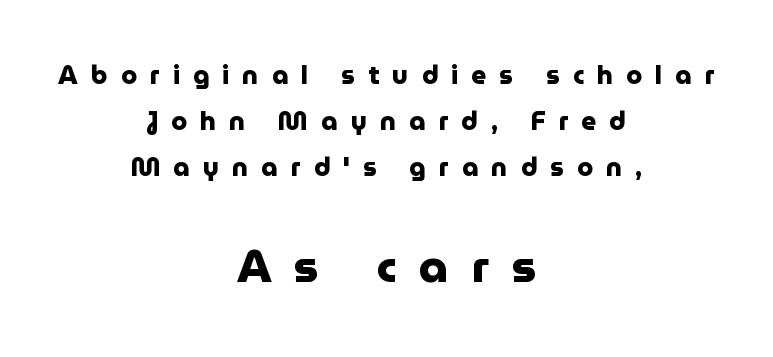
{"serif": "no", "italic": "no", "bold": "yes", "weight": "heavy", "width": "normal", "stroke_contrast": "low", "x_height": "medium", "monospaced": "no", "underline": "no", "align": "center", "line_spacing_ratio": 1.77, "letter_spacing": "wide", "letter_spacing_em": 0.5, "larger_block": "second", "size_ratio": 1.77, "glyph_px": 46}
